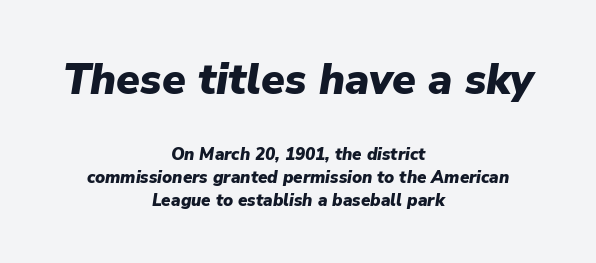
The image shows 43 px heavy type, italic (leaning right); set centered, normal line spacing (1.35x), normal letter spacing, not underlined; the first (top) block is 2.53x larger; low stroke contrast and a medium x-height.
